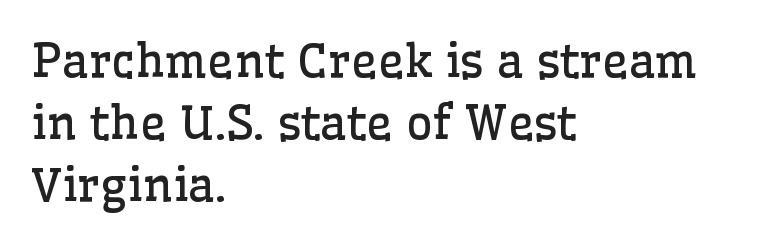
{"serif": "yes", "italic": "no", "bold": "no", "weight": "regular", "width": "normal", "stroke_contrast": "low", "x_height": "medium", "monospaced": "no", "underline": "no", "align": "left", "line_spacing": "normal", "line_spacing_ratio": 1.35, "letter_spacing": "normal", "letter_spacing_em": 0.0, "glyph_px": 46}
